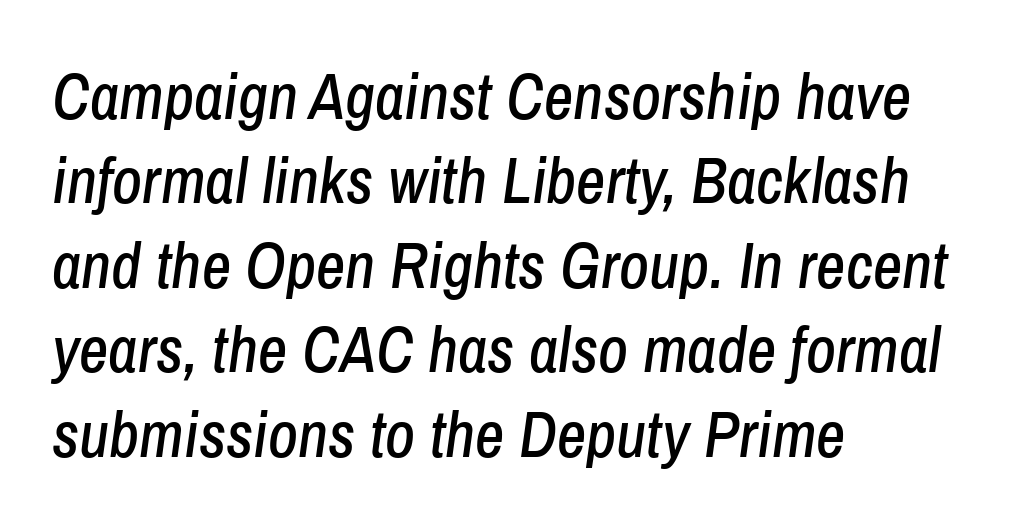
{"italic": "yes", "lean": "right", "slant_degrees": 8, "width": "condensed", "stroke_contrast": "low", "x_height": "medium", "monospaced": "no", "underline": "no", "align": "left", "line_spacing": "normal", "line_spacing_ratio": 1.32, "letter_spacing": "normal", "letter_spacing_em": 0.0, "glyph_px": 64}
